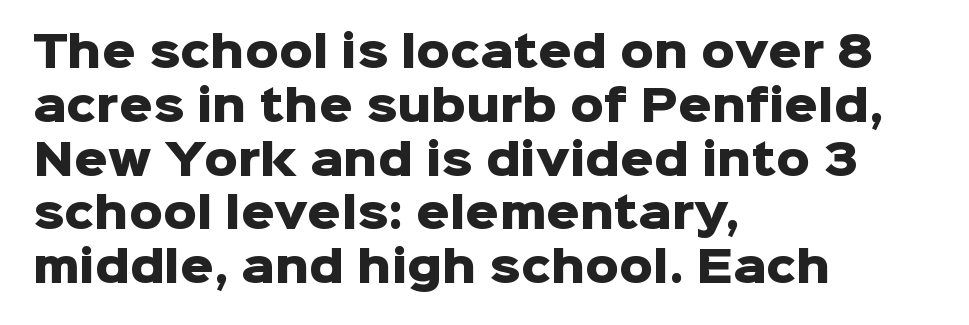
The paragraph has a hard left edge and a soft right edge. Character widths vary here, with narrow letters taking less room than wide ones. The type family on display is of the sans-serif kind. In terms of leading, this rendering sits right in the middle.
